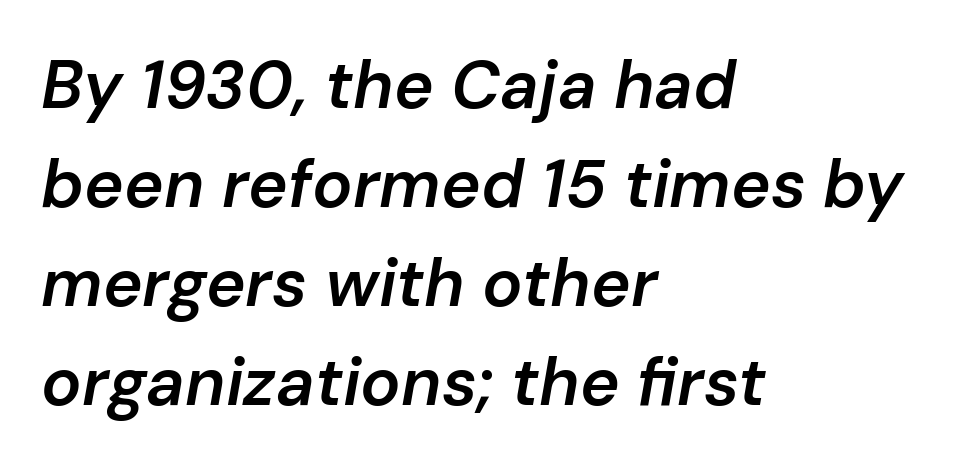
The image shows 67 px semibold type, italic (leaning right); set left-aligned, normal line spacing (1.48x), normal letter spacing, not underlined; low stroke contrast and a medium x-height.
